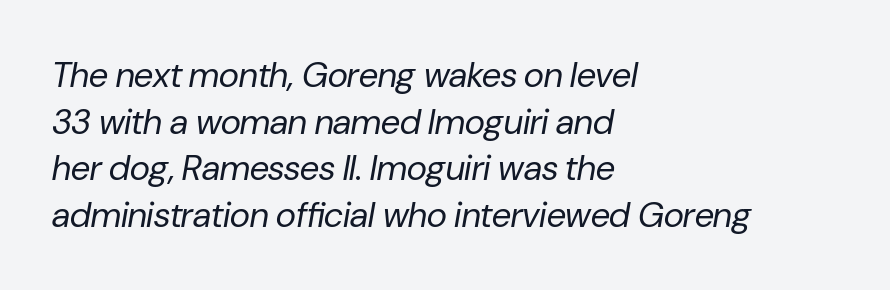
The image shows 35 px regular-weight type, italic (leaning right); set left-aligned, normal line spacing (1.33x), normal letter spacing, not underlined; low stroke contrast and a medium x-height.
